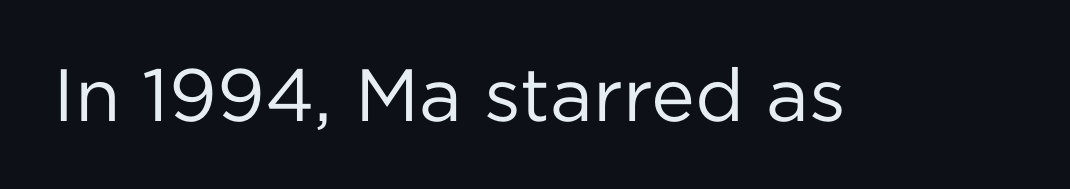
Q: Is the text bold? A: No.
Q: Is the text italic (slanted)? A: No, it is upright.
Q: Is the typeface a serif or a sans-serif typeface? A: Sans-serif.
Q: Is the text underlined? A: No.
Q: Is the spacing between letters normal or unusually wide? A: Normal.
Q: Width (condensed, normal, or wide)? A: Normal.
Q: Stroke contrast? A: Low.
Q: x-height? A: Medium.
Q: Monospaced? A: No.
